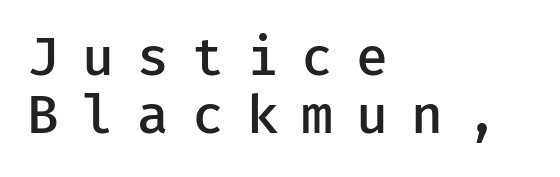
{"serif": "no", "italic": "no", "bold": "semi", "weight": "semibold", "width": "normal", "stroke_contrast": "low", "x_height": "medium", "underline": "no", "align": "left", "line_spacing": "tight", "line_spacing_ratio": 1.12, "letter_spacing": "wide", "letter_spacing_em": 0.44, "glyph_px": 52}
